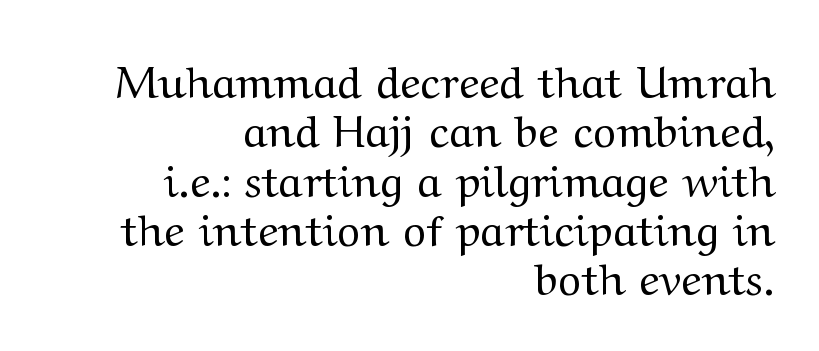
The passage is arranged like a letterhead date or caption credit — flush right. This is roman type, the default non-slanted kind. You could not count columns in this text — the font is proportionally spaced. Successive baselines arrive quickly, one right under another. Observe the ordinary spacing: letters are neighbours, not strangers.
